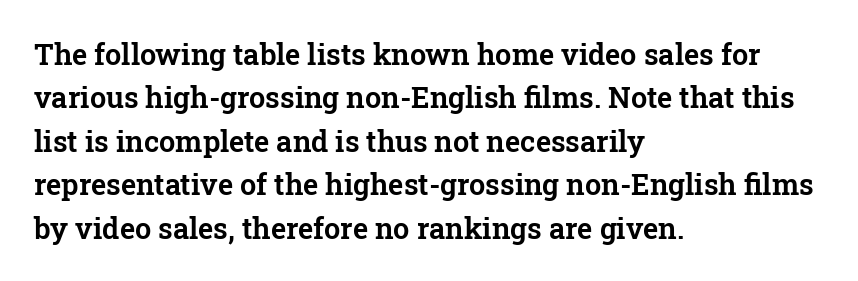
Ascenders rise straight up at ninety degrees. Students, observe: this is what conventionally led text looks like. Does the copy run flush right? No — it runs flush left. Unmarked baselines from the first word to the last. What stands out about the letter spacing? Nothing — it is the standard amount. Each letter keeps its own natural width here, so spacing adapts to shape.
